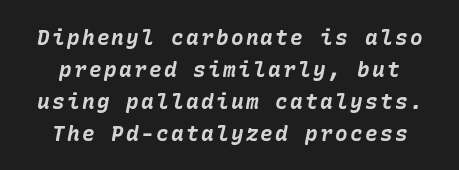
{"italic": "yes", "lean": "right", "slant_degrees": 10, "bold": "yes", "underline": "no", "align": "center", "line_spacing": "normal", "line_spacing_ratio": 1.52, "glyph_px": 21}
